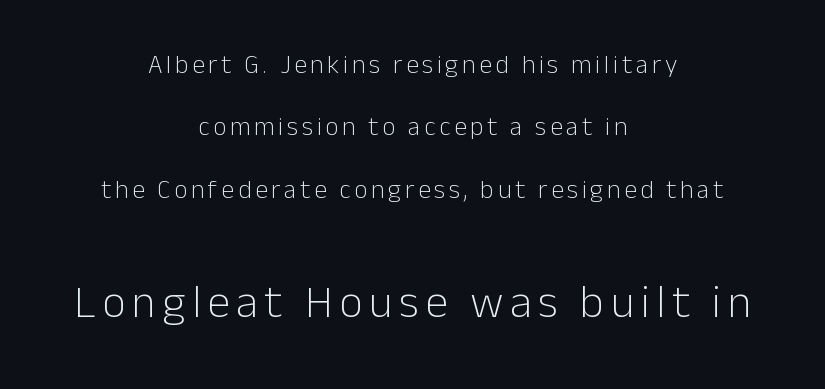
{"serif": "no", "italic": "no", "bold": "no", "weight": "light", "width": "normal", "stroke_contrast": "low", "x_height": "medium", "monospaced": "no", "underline": "no", "align": "center", "line_spacing": "loose", "line_spacing_ratio": 2.4, "larger_block": "second", "size_ratio": 1.77, "glyph_px": 46}
